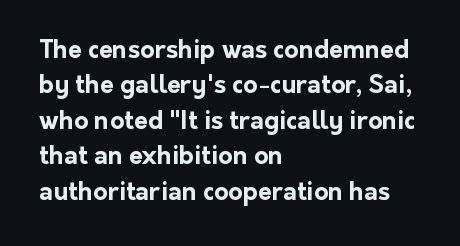
Q: Is the text bold? A: Yes.
Q: Is the text italic (slanted)? A: No, it is upright.
Q: Is the text underlined? A: No.
Q: How is the paragraph aligned? A: Left-aligned.
Q: Is the spacing between letters normal or unusually wide? A: Normal.
Q: Is the spacing between lines tight, normal or loose? A: Normal.
